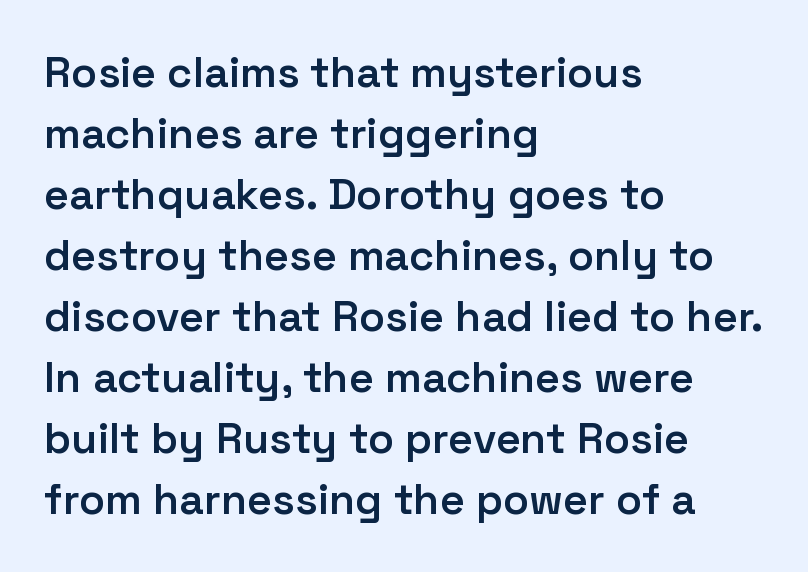
{"serif": "no", "italic": "no", "bold": "semi", "weight": "semibold", "width": "normal", "stroke_contrast": "low", "x_height": "medium", "monospaced": "no", "underline": "no", "align": "left", "line_spacing": "normal", "line_spacing_ratio": 1.42, "letter_spacing": "normal", "letter_spacing_em": 0.0, "glyph_px": 43}
